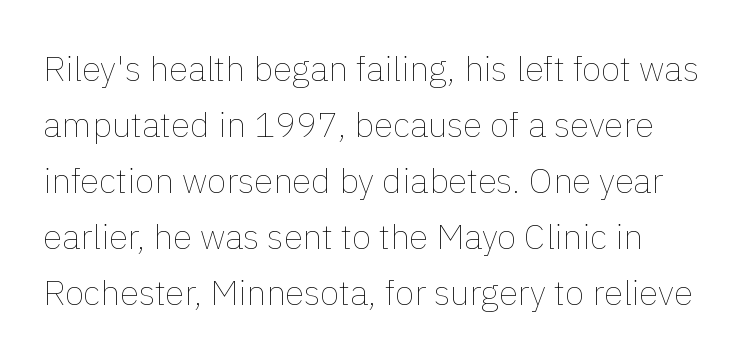
The image shows 35 px thin type, upright; set left-aligned, normal line spacing (1.6x), normal letter spacing, not underlined; low stroke contrast and a medium x-height.
